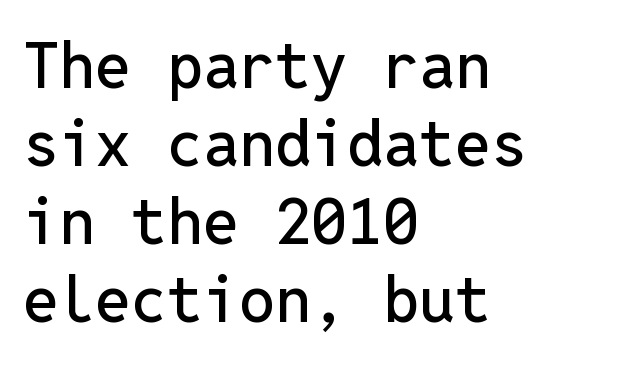
Q: Is the text italic (slanted)? A: No, it is upright.
Q: Is the typeface a serif or a sans-serif typeface? A: Sans-serif.
Q: Is the text underlined? A: No.
Q: How is the paragraph aligned? A: Left-aligned.
Q: Is the spacing between letters normal or unusually wide? A: Normal.
Q: Width (condensed, normal, or wide)? A: Normal.
Q: Stroke contrast? A: Low.
Q: x-height? A: Medium.
Q: Monospaced? A: Yes.
